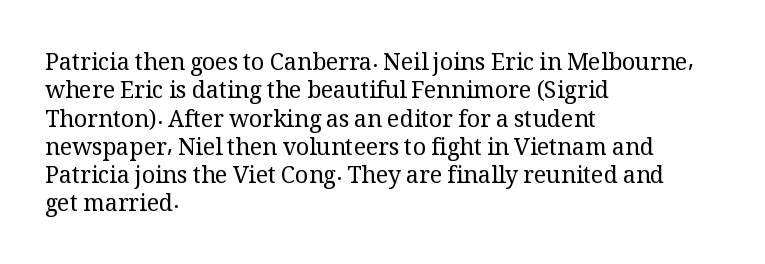
Q: Is the text bold? A: No.
Q: Is the text italic (slanted)? A: No, it is upright.
Q: Is the text underlined? A: No.
Q: How is the paragraph aligned? A: Left-aligned.
Q: Is the spacing between letters normal or unusually wide? A: Normal.
